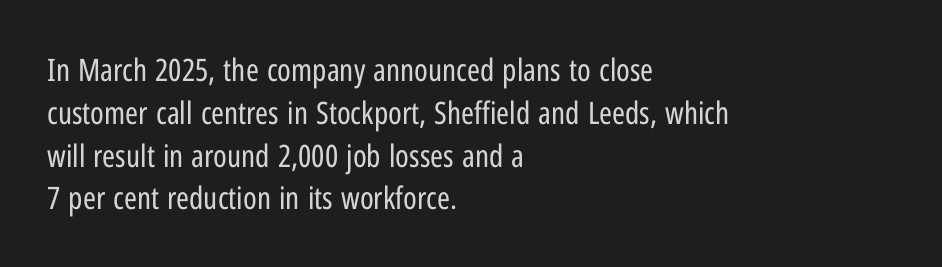
Q: Is the text bold? A: No.
Q: Is the text italic (slanted)? A: No, it is upright.
Q: Is the typeface a serif or a sans-serif typeface? A: Sans-serif.
Q: Is the text underlined? A: No.
Q: How is the paragraph aligned? A: Left-aligned.
Q: Is the spacing between letters normal or unusually wide? A: Normal.
Q: Is the spacing between lines tight, normal or loose? A: Normal.
Q: Width (condensed, normal, or wide)? A: Condensed.
Q: Stroke contrast? A: Low.
Q: x-height? A: Medium.
Q: Monospaced? A: No.
